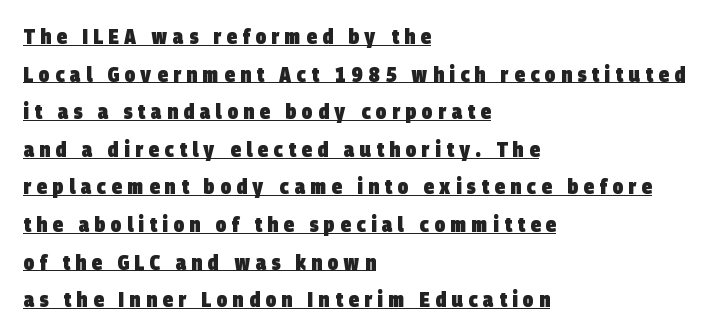
Q: Is the text bold? A: Yes.
Q: Is the text underlined? A: Yes.
Q: How is the paragraph aligned? A: Left-aligned.
Q: Is the spacing between letters normal or unusually wide? A: Unusually wide.
